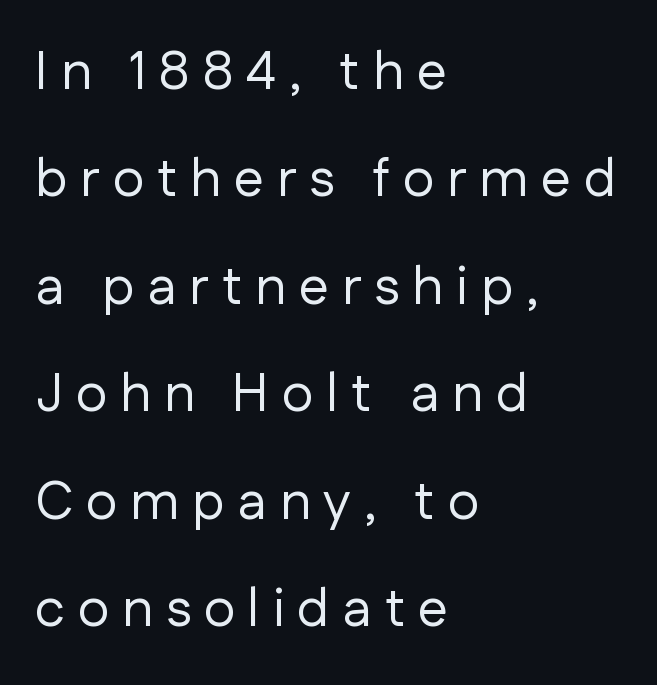
Words appear elongated and porous because spacing is wide. The passage shown is typed in a proportional face where columns would drift. These lines were composed using upright roman letters. Compared with a typical body face, this is equally light or lighter still.
